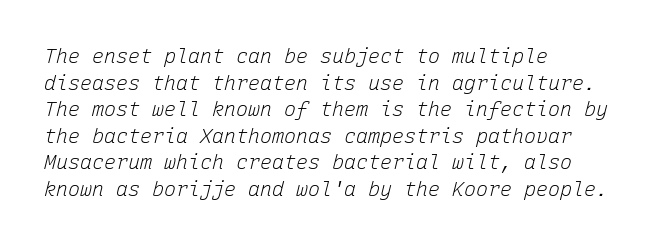
Q: Is the text bold? A: No.
Q: Is the text italic (slanted)? A: Yes, it leans right by about 15 degrees.
Q: Is the text underlined? A: No.
Q: How is the paragraph aligned? A: Left-aligned.
Q: Is the spacing between letters normal or unusually wide? A: Normal.
Q: Is the spacing between lines tight, normal or loose? A: Normal.
